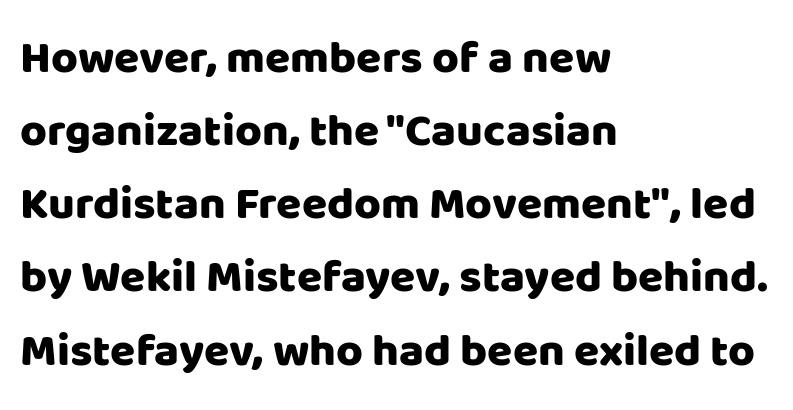
Stroke terminals: plain, sans-serif. Has an underline been added? It has not. These lines are rendered in a variable-pitch font. How are the letters spaced? Ordinarily, with no added tracking. A typesetter would call this leading conventional body-copy spacing. The typography opts for an upright posture over an oblique one.
